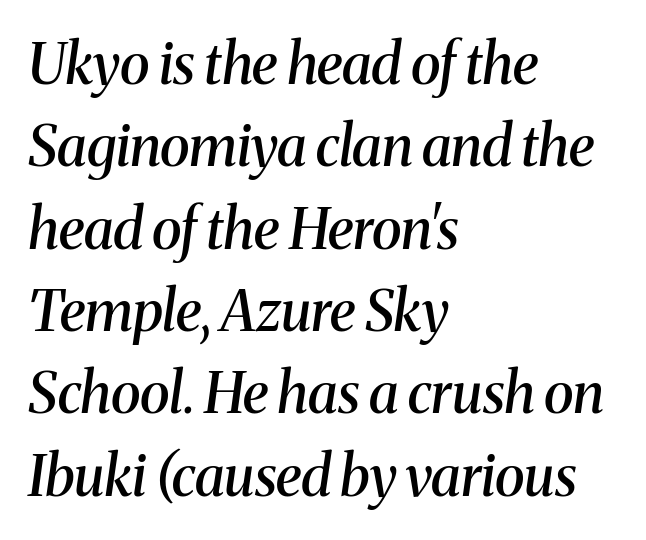
The image shows 56 px semibold serif type, italic (leaning right); set left-aligned, normal line spacing (1.47x), normal letter spacing, not underlined; medium stroke contrast and a medium x-height.
